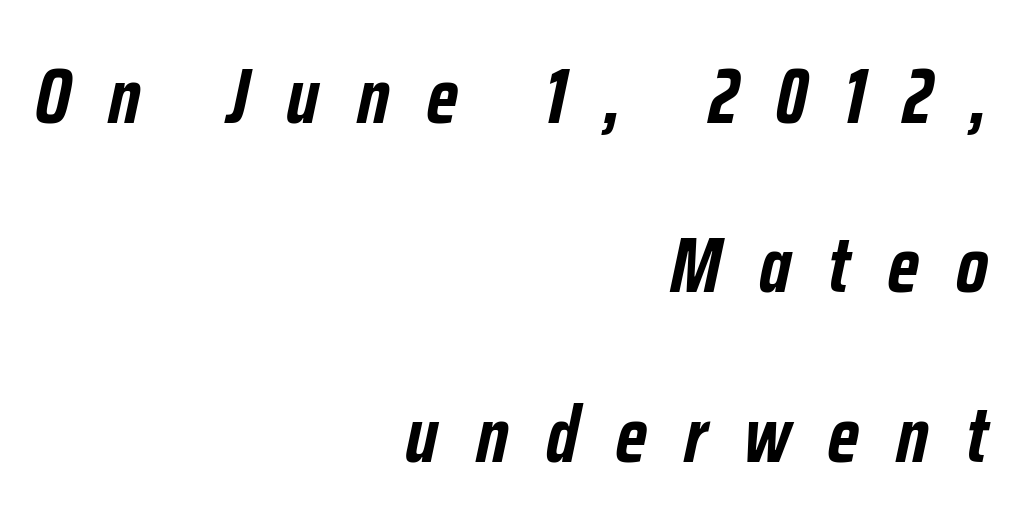
The image shows 78 px semibold, condensed type, italic (leaning right); set right-aligned, loose line spacing (2.17x), unusually wide letter spacing (+0.48 em), not underlined; low stroke contrast and a medium x-height.
